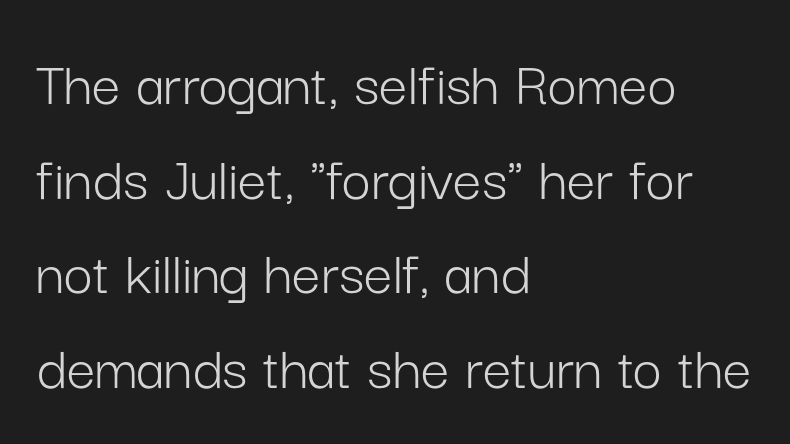
Q: Is the text bold? A: No.
Q: Is the text italic (slanted)? A: No, it is upright.
Q: Is the typeface a serif or a sans-serif typeface? A: Sans-serif.
Q: Is the text underlined? A: No.
Q: How is the paragraph aligned? A: Left-aligned.
Q: Is the spacing between letters normal or unusually wide? A: Normal.
Q: Is the spacing between lines tight, normal or loose? A: Normal.
Q: Width (condensed, normal, or wide)? A: Normal.
Q: Stroke contrast? A: Low.
Q: x-height? A: Medium.
Q: Monospaced? A: No.
